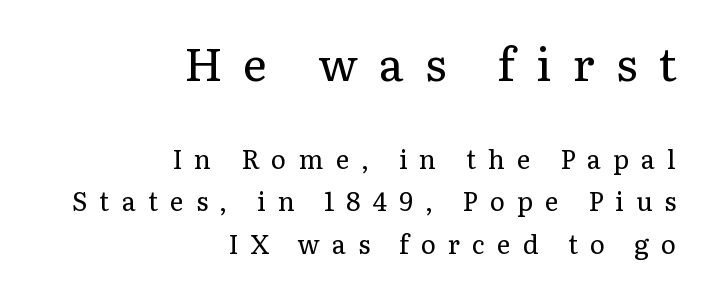
The image shows 46 px regular-weight serif type, upright; set right-aligned, normal line spacing (1.63x), unusually wide letter spacing (+0.46 em), not underlined; the first (top) block is 1.77x larger; low stroke contrast and a medium x-height.
